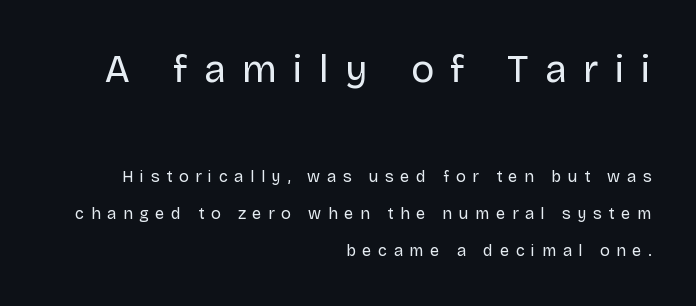
The leading is generous, giving the passage an open texture. This layout puts the oversized block above and the modest block below. Display-style spreading of the glyphs; the letterfit is very open. Quick note: not italic, upright.
